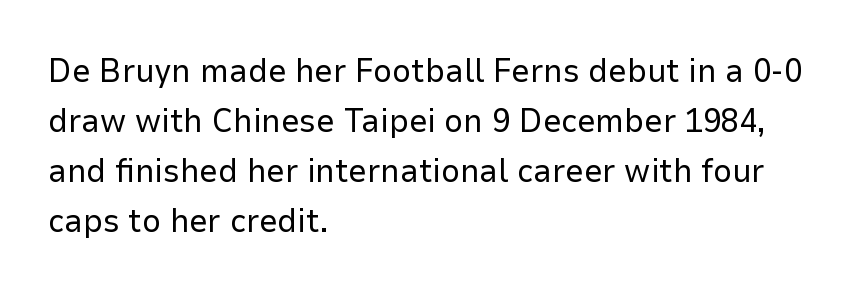
The image shows 33 px regular-weight sans-serif type, upright; set left-aligned, normal line spacing (1.52x), normal letter spacing, not underlined; low stroke contrast and a medium x-height.
